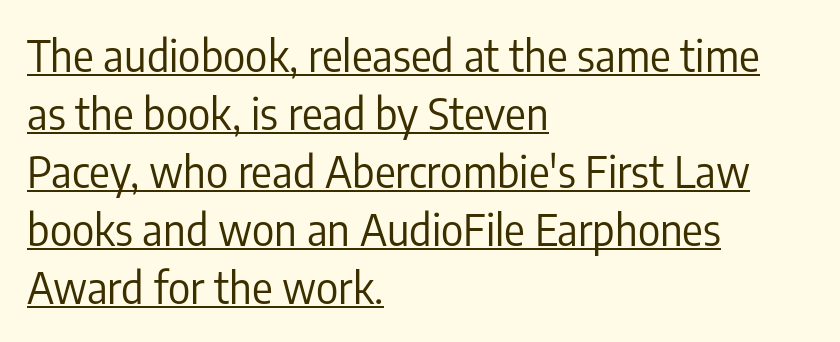
The image shows 43 px regular-weight, condensed sans-serif type, upright; set left-aligned, normal line spacing (1.35x), normal letter spacing, underlined; low stroke contrast and a medium x-height.
